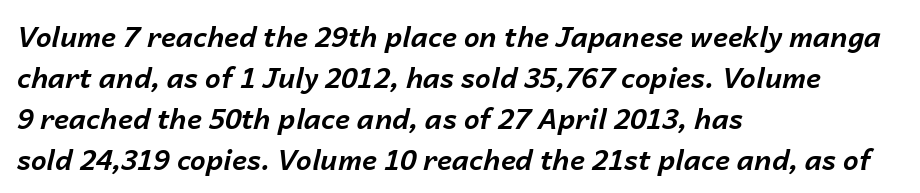
The image shows 28 px bold type, italic (leaning right); set left-aligned, normal line spacing (1.46x), normal letter spacing, not underlined; low stroke contrast and a medium x-height.
